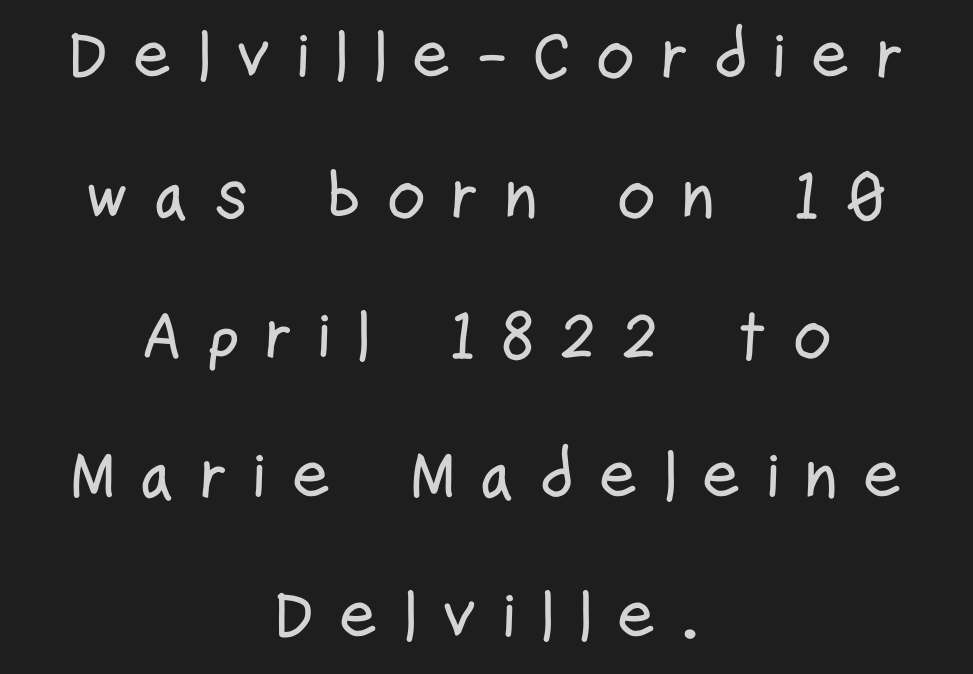
Character widths vary here, with narrow letters taking less room than wide ones. The type sits square on the baseline with zero lean. Nope, no serifs anywhere on these letters. Rows of type keep a wide berth in the vertical direction. Short note: letters widely spaced. Centered paragraph, ragged on both sides.
